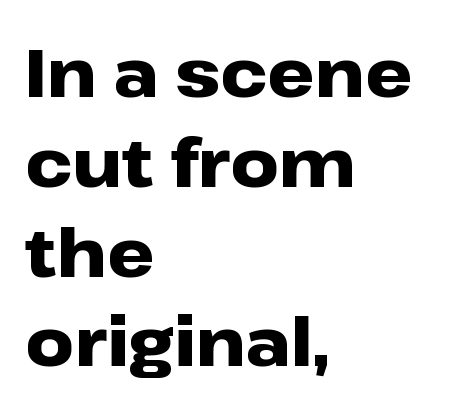
The specimen reads as upright at a glance. This sample uses plain, unmodified letter spacing. Is the type bold? Yes — the strokes are clearly thick and heavy. The area under the type is left untouched. The passage shown stacks its lines at a standard gap. Nothing sits at the stroke ends, so this counts as sans-serif.
